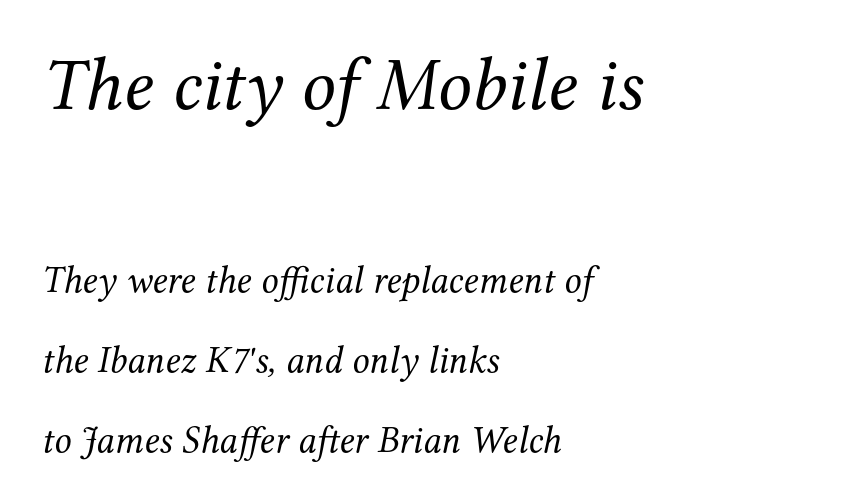
{"serif": "yes", "italic": "yes", "lean": "right", "slant_degrees": 12, "bold": "no", "weight": "regular", "width": "normal", "stroke_contrast": "medium", "x_height": "medium", "monospaced": "no", "underline": "no", "align": "left", "line_spacing": "loose", "line_spacing_ratio": 2.1, "letter_spacing": "normal", "letter_spacing_em": 0.0, "larger_block": "first", "size_ratio": 1.97, "glyph_px": 75}
